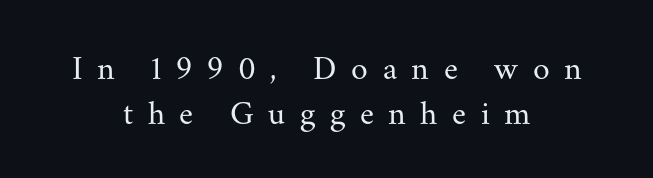
{"serif": "yes", "italic": "no", "bold": "no", "weight": "regular", "width": "normal", "stroke_contrast": "medium", "x_height": "small", "monospaced": "no", "underline": "no", "align": "center", "line_spacing": "normal", "line_spacing_ratio": 1.33, "letter_spacing": "wide", "letter_spacing_em": 0.43, "glyph_px": 34}
